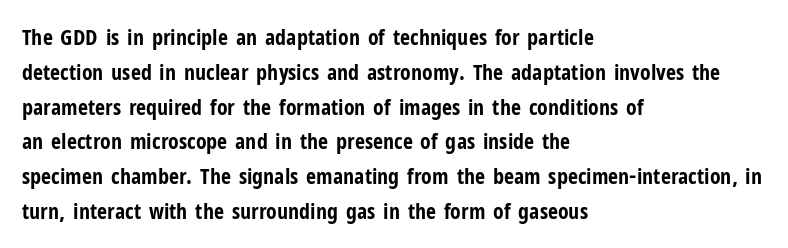
One-word summary of the alignment: left. Characters remain perfectly vertical along every line. Words float on clear page, feet unadorned. Look at the tracking — it's just the regular setting, nothing added.
